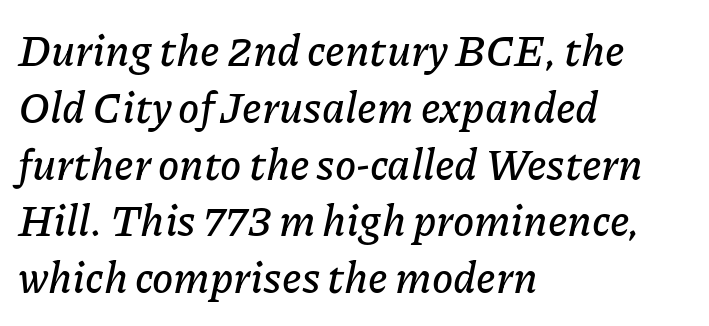
The typesetter chose a ragged-right arrangement here. The foot of each line stays bare and open. Each new line begins a customary step beneath the previous one. Here the designer chose a conventional face with non-uniform glyph widths. These lines were composed using italics.
